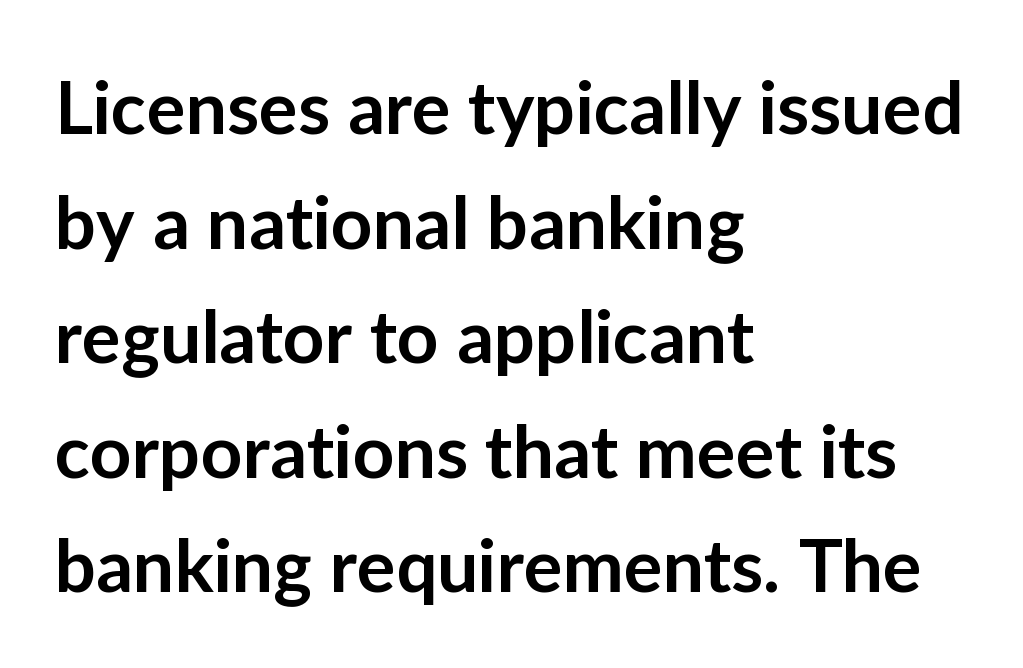
The image shows 73 px semibold sans-serif type, upright; set left-aligned, normal line spacing (1.57x), normal letter spacing, not underlined; low stroke contrast and a medium x-height.
